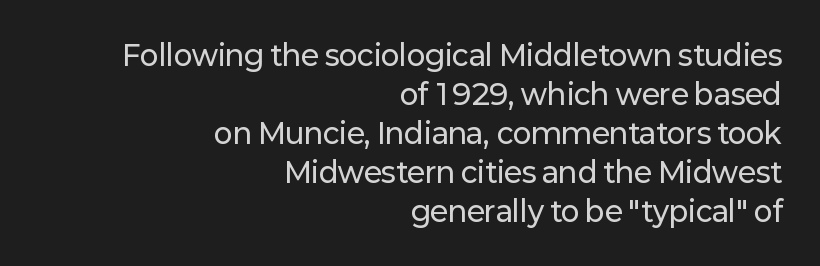
The image shows 28 px sans-serif type, upright; set right-aligned, normal line spacing (1.39x), normal letter spacing, not underlined; low stroke contrast and a medium x-height.
